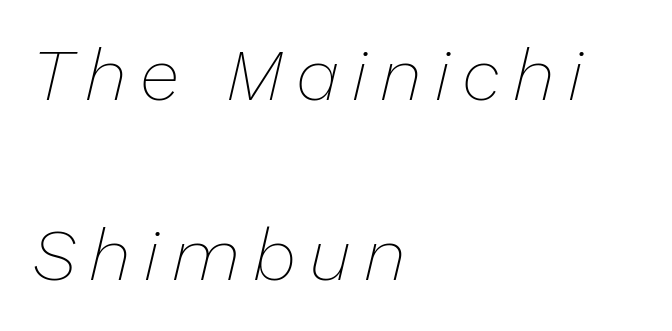
Q: Is the text bold? A: No.
Q: Is the text italic (slanted)? A: Yes, it leans right by about 13 degrees.
Q: Is the text underlined? A: No.
Q: How is the paragraph aligned? A: Left-aligned.
Q: Is the spacing between lines tight, normal or loose? A: Loose.
Q: Width (condensed, normal, or wide)? A: Normal.
Q: Stroke contrast? A: Low.
Q: x-height? A: Medium.
Q: Monospaced? A: No.
